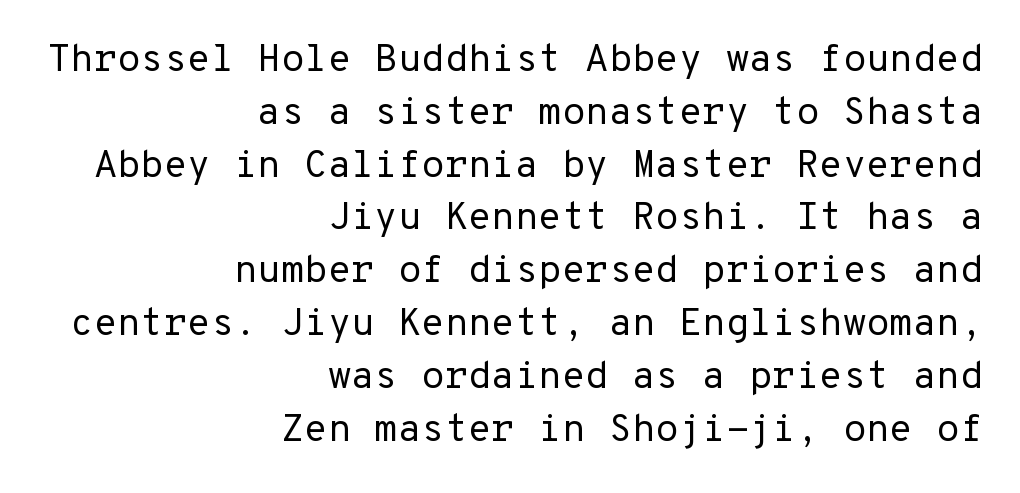
Q: Is the text bold? A: No.
Q: Is the text italic (slanted)? A: No, it is upright.
Q: Is the typeface a serif or a sans-serif typeface? A: Sans-serif.
Q: Is the text underlined? A: No.
Q: How is the paragraph aligned? A: Right-aligned.
Q: Is the spacing between letters normal or unusually wide? A: Normal.
Q: Is the spacing between lines tight, normal or loose? A: Normal.
Q: Width (condensed, normal, or wide)? A: Normal.
Q: Stroke contrast? A: Low.
Q: x-height? A: Medium.
